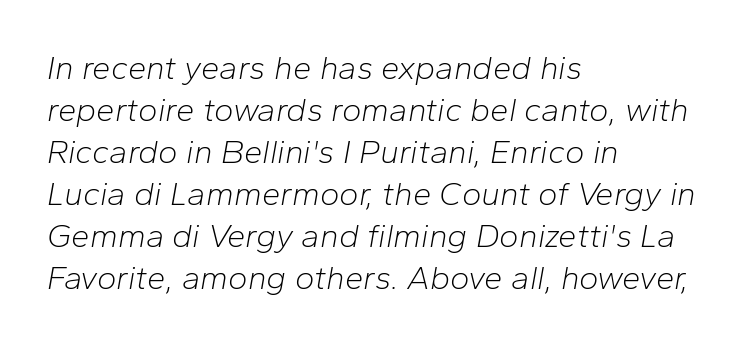
Q: Is the text bold? A: No.
Q: Is the text italic (slanted)? A: Yes, it leans right by about 10 degrees.
Q: Is the text underlined? A: No.
Q: How is the paragraph aligned? A: Left-aligned.
Q: Is the spacing between letters normal or unusually wide? A: Normal.
Q: Is the spacing between lines tight, normal or loose? A: Normal.
Q: Width (condensed, normal, or wide)? A: Normal.
Q: Stroke contrast? A: Low.
Q: x-height? A: Medium.
Q: Monospaced? A: No.
